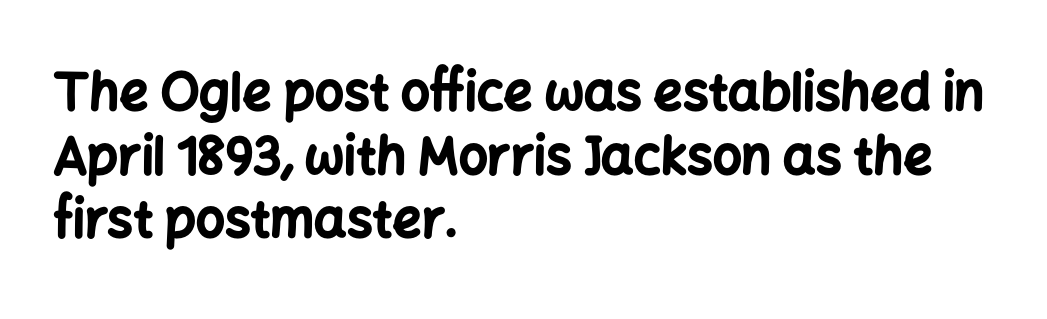
{"serif": "no", "italic": "no", "bold": "yes", "weight": "bold", "width": "normal", "stroke_contrast": "low", "x_height": "medium", "monospaced": "no", "underline": "no", "align": "left", "line_spacing": "normal", "line_spacing_ratio": 1.25, "letter_spacing": "normal", "letter_spacing_em": 0.0, "glyph_px": 51}
